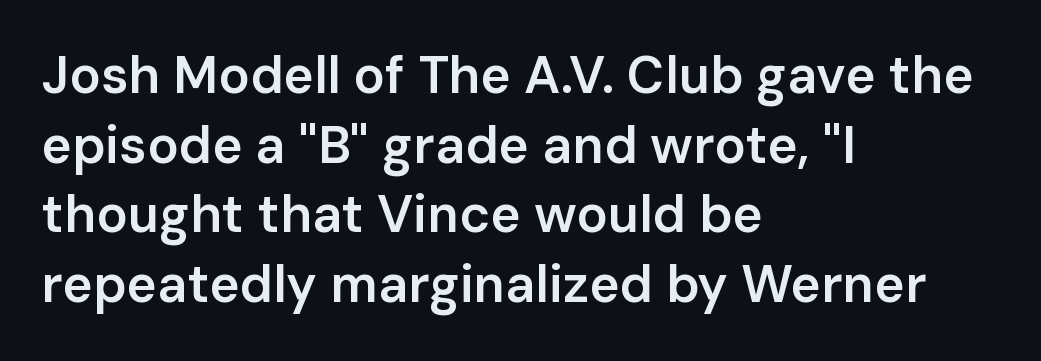
The zone under the glyphs is completely vacant. This is moderately heavy type, rendered in semibold. These lines are rendered in a variable-pitch font. The typesetter chose a ragged-right arrangement here. Typographically, this falls in the sans-serif category.
